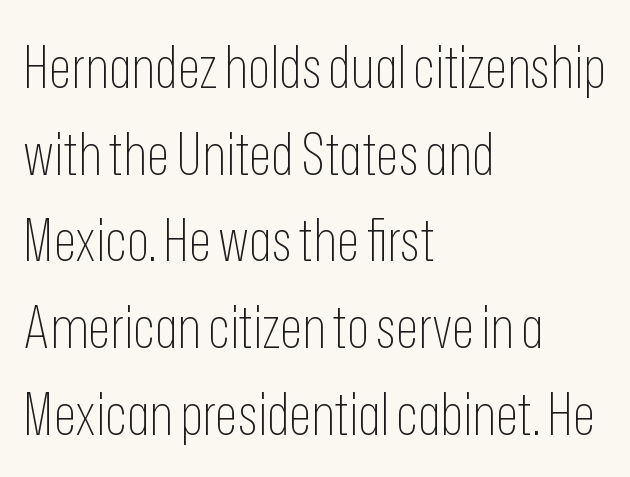
Q: Is the text bold? A: No.
Q: Is the text italic (slanted)? A: No, it is upright.
Q: Is the typeface a serif or a sans-serif typeface? A: Sans-serif.
Q: Is the text underlined? A: No.
Q: How is the paragraph aligned? A: Left-aligned.
Q: Is the spacing between letters normal or unusually wide? A: Normal.
Q: Is the spacing between lines tight, normal or loose? A: Normal.
Q: Width (condensed, normal, or wide)? A: Condensed.
Q: Stroke contrast? A: Low.
Q: x-height? A: Medium.
Q: Monospaced? A: No.
